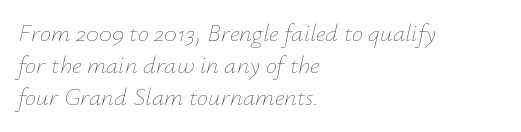
The whole block is typeset with a tilt. Has an underline been added? It has not. Leftover space on each line is placed entirely after the last word. The gaps between neighbouring characters are ordinary and unremarkable. Compared with typical paragraphs, the rows here are spaced about the same. No letter is thick-stroked: the sample isn't bold.
